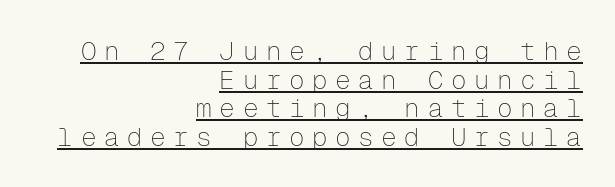
{"italic": "no", "bold": "no", "underline": "yes", "align": "right", "line_spacing": "tight", "line_spacing_ratio": 1.1, "letter_spacing": "wide", "letter_spacing_em": 0.29, "glyph_px": 26}
